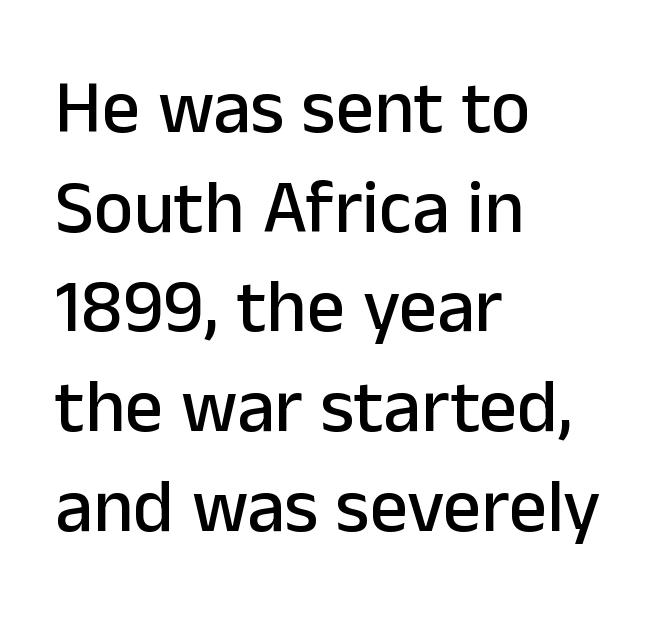
The image shows 75 px sans-serif type, upright; set left-aligned, normal line spacing (1.33x), normal letter spacing, not underlined; low stroke contrast and a medium x-height.
